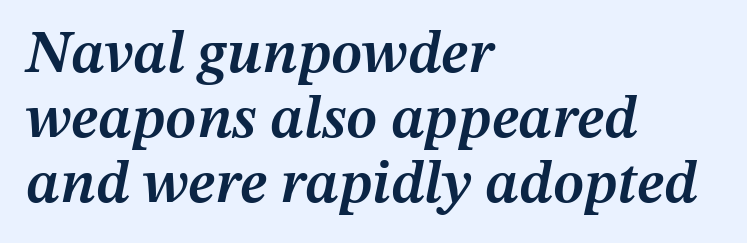
Stems and bowls a touch heavier than normal — semibold. If you drew a line through each stem, it would be angled. How are the letters spaced? Ordinarily, with no added tracking. Rows of type sit shoulder to shoulder in the vertical direction.
